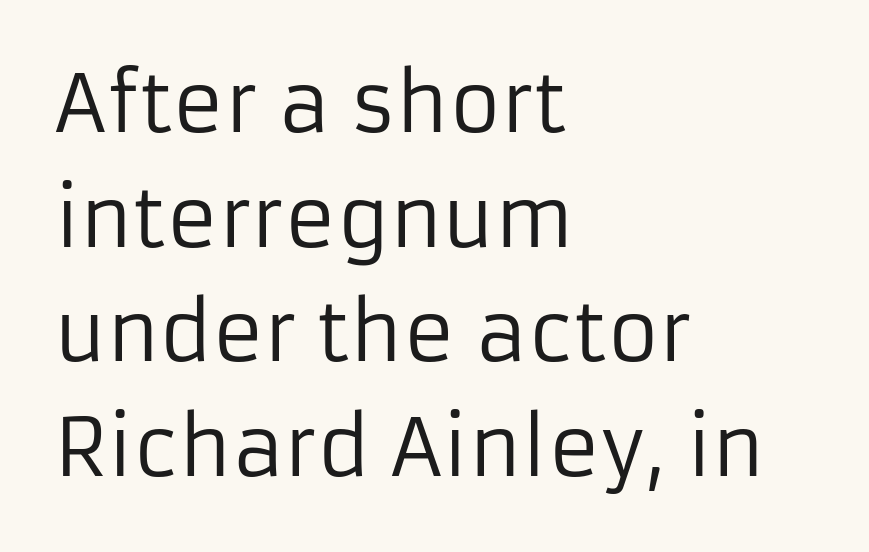
{"serif": "no", "italic": "no", "bold": "no", "weight": "regular", "width": "normal", "stroke_contrast": "low", "x_height": "medium", "monospaced": "no", "underline": "no", "align": "left", "line_spacing": "normal", "line_spacing_ratio": 1.45, "letter_spacing": "normal", "letter_spacing_em": 0.0, "glyph_px": 79}
